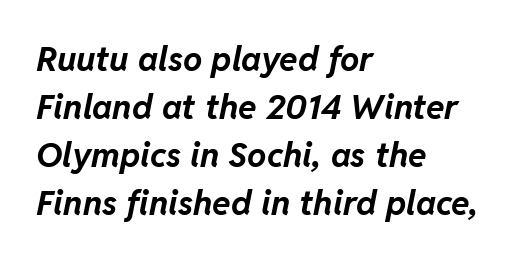
The image shows 34 px bold type, italic (leaning right); set left-aligned, normal line spacing (1.41x), normal letter spacing, not underlined; low stroke contrast and a medium x-height.
